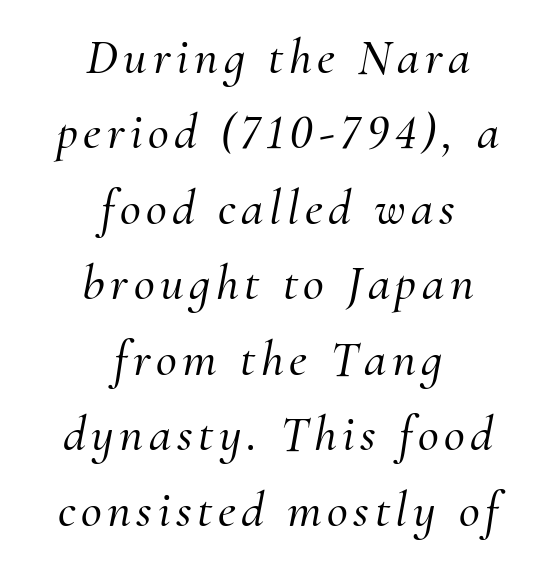
Q: Is the text italic (slanted)? A: Yes, it leans right by about 10 degrees.
Q: Is the typeface a serif or a sans-serif typeface? A: Serif.
Q: Is the text underlined? A: No.
Q: How is the paragraph aligned? A: Centered.
Q: Is the spacing between lines tight, normal or loose? A: Normal.
Q: Width (condensed, normal, or wide)? A: Normal.
Q: Stroke contrast? A: Medium.
Q: x-height? A: Small.
Q: Monospaced? A: No.
